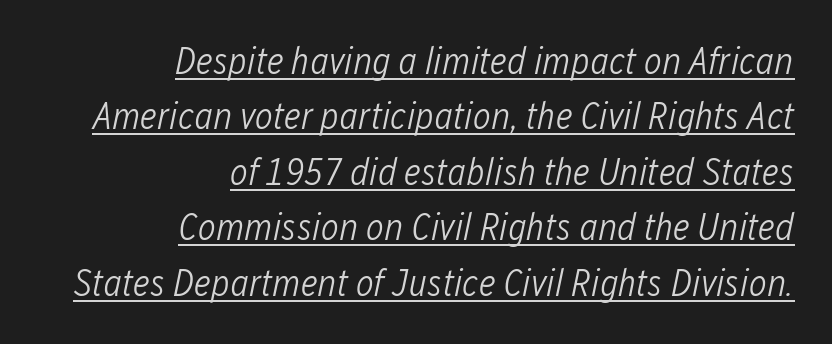
Q: Is the text bold? A: No.
Q: Is the text italic (slanted)? A: Yes, it leans right by about 12 degrees.
Q: Is the text underlined? A: Yes.
Q: How is the paragraph aligned? A: Right-aligned.
Q: Is the spacing between letters normal or unusually wide? A: Normal.
Q: Is the spacing between lines tight, normal or loose? A: Normal.
Q: Width (condensed, normal, or wide)? A: Condensed.
Q: Stroke contrast? A: Low.
Q: x-height? A: Medium.
Q: Monospaced? A: No.
